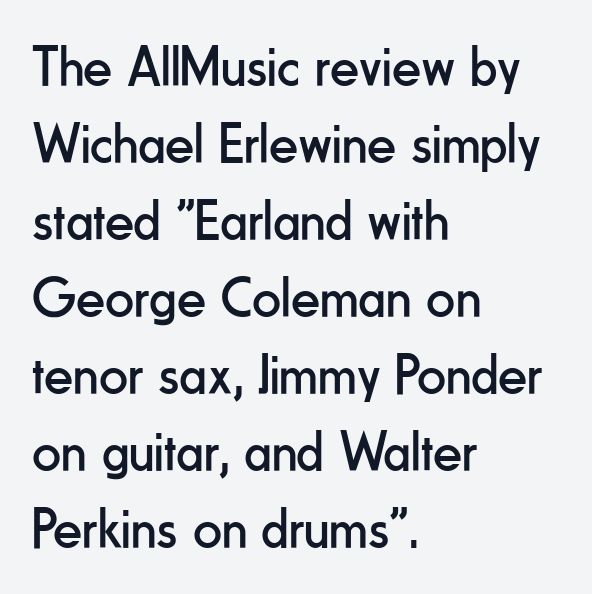
{"serif": "no", "italic": "no", "bold": "no", "weight": "regular", "width": "condensed", "stroke_contrast": "low", "x_height": "small", "monospaced": "no", "underline": "no", "align": "left", "line_spacing": "normal", "line_spacing_ratio": 1.35, "letter_spacing": "normal", "letter_spacing_em": 0.0, "glyph_px": 57}
